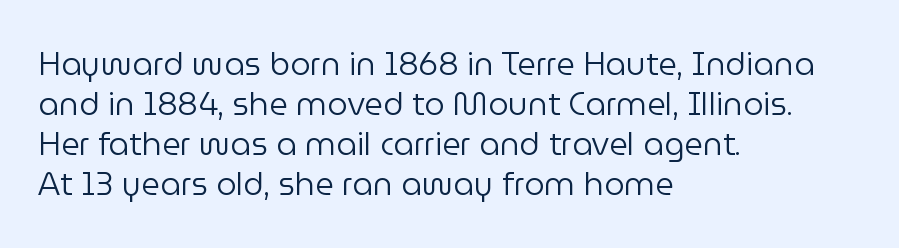
The image shows 32 px regular-weight sans-serif type, upright; set left-aligned, normal line spacing (1.25x), normal letter spacing, not underlined; low stroke contrast and a medium x-height.
